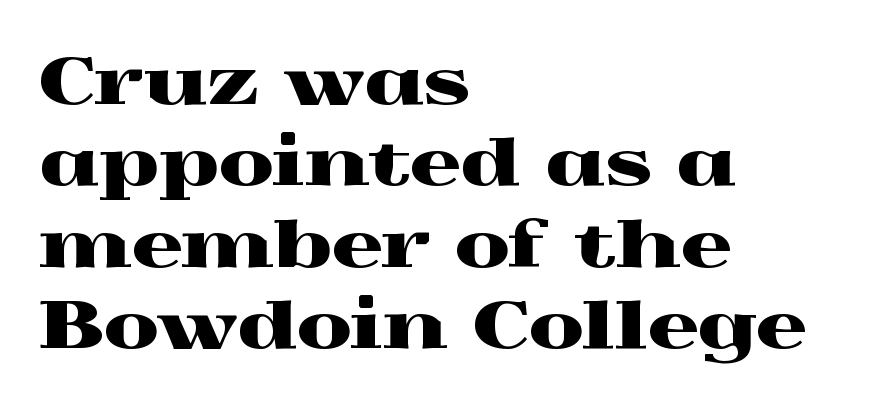
{"serif": "yes", "italic": "no", "width": "wide", "x_height": "medium", "monospaced": "no", "underline": "no", "align": "left", "line_spacing": "normal", "line_spacing_ratio": 1.29, "letter_spacing": "normal", "letter_spacing_em": 0.0, "glyph_px": 63}
